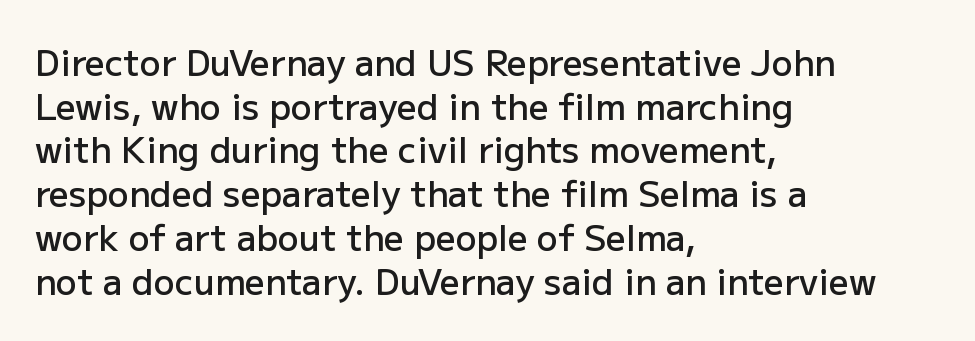
Type style note: lacks serifs. Notice how the passage keeps a crisp vertical edge on the left only. The gap between lines stays unmarked. Every letter is mildly thick-stroked: semibold rather than bold.
